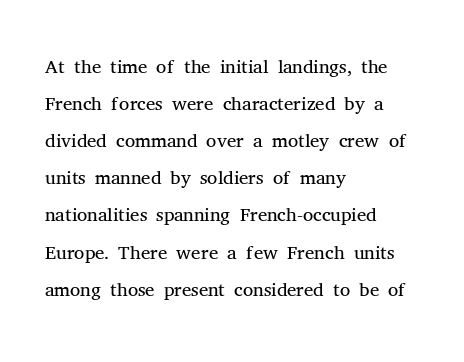
The lines sit at an ordinary, default distance from one another. Weight: in the light-to-regular range. The words here are not underlined. A typesetter would label this face a serif. Proportional: the letters do not fall into vertical columns.
